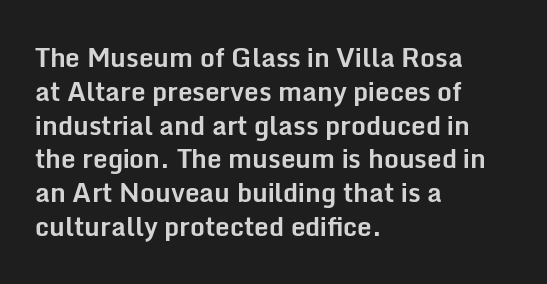
Q: Is the text bold? A: Yes.
Q: Is the text italic (slanted)? A: No, it is upright.
Q: Is the text underlined? A: No.
Q: How is the paragraph aligned? A: Left-aligned.
Q: Is the spacing between letters normal or unusually wide? A: Normal.
Q: Is the spacing between lines tight, normal or loose? A: Normal.
